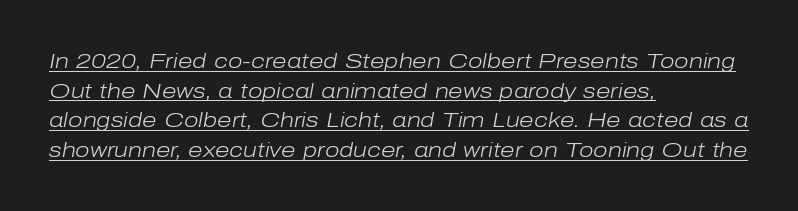
A normal amount of white space separates one row of letters from the next. Weight class: somewhere from thin through regular. Glance below the letters and you will spot a drawn line. The specimen reads as italic at a glance. Inter-character spacing is left at the font's built-in metrics.
